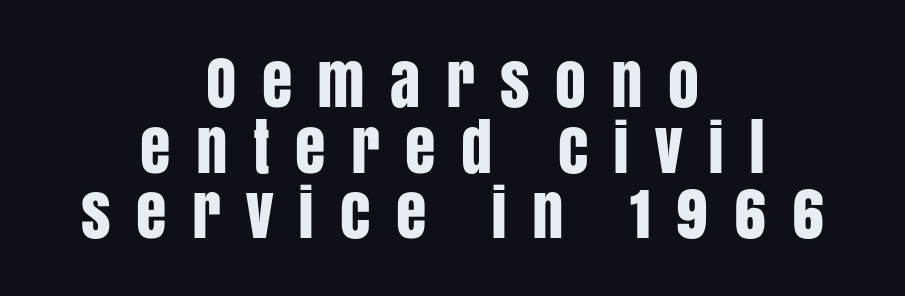
Character widths vary here, with narrow letters taking less room than wide ones. Check where the strokes stop: nothing finishes them off — pure sans. A clean baseline with only descenders dipping below it. Honestly, the rows look squashed on top of each other.
